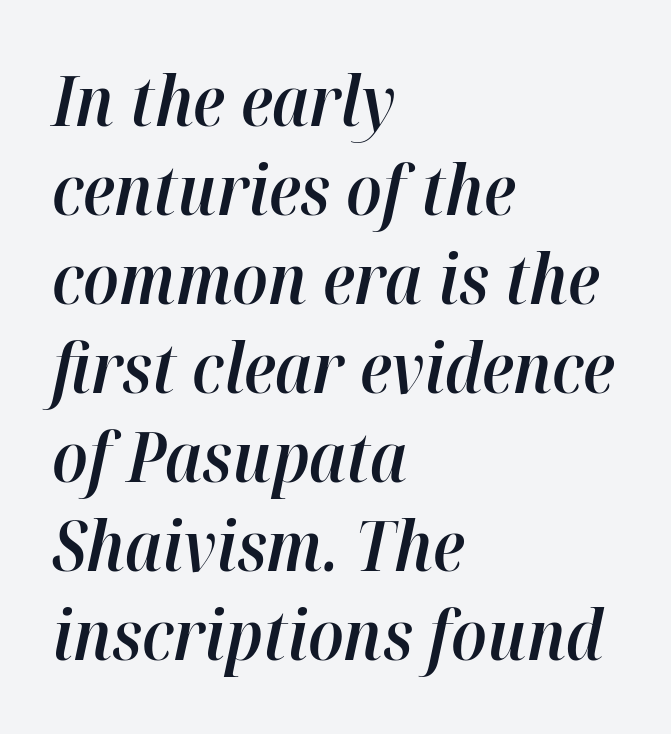
{"italic": "yes", "lean": "right", "slant_degrees": 12, "bold": "semi", "weight": "semibold", "width": "normal", "stroke_contrast": "high", "x_height": "medium", "monospaced": "no", "underline": "no", "align": "left", "line_spacing": "normal", "line_spacing_ratio": 1.29, "letter_spacing": "normal", "letter_spacing_em": 0.0, "glyph_px": 69}
